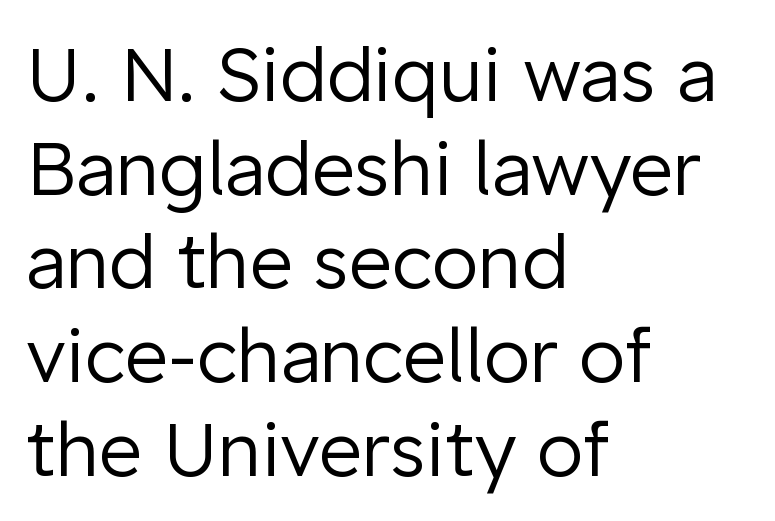
The image shows 75 px regular-weight sans-serif type, upright; set left-aligned, normal line spacing (1.25x), normal letter spacing, not underlined; low stroke contrast and a medium x-height.
